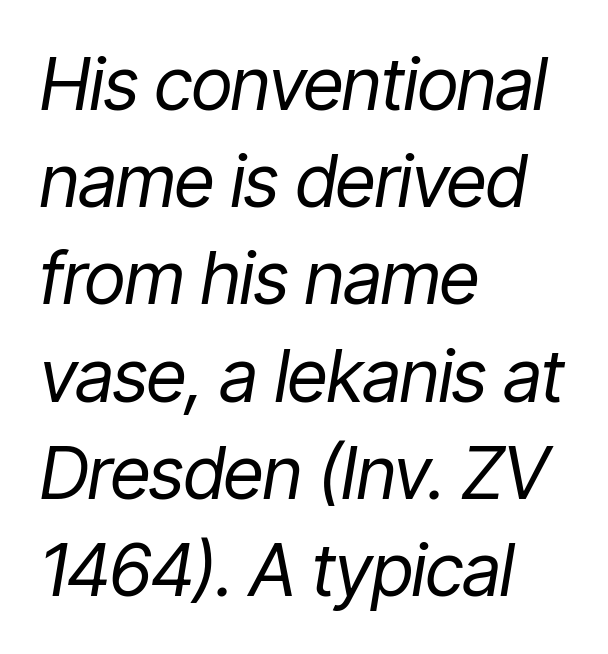
The rag falls on the right side of this text block. This sample has the flowing, uneven cadence of proportional lettering. The passage shown leans; its letterforms are oblique. This rendering leaves character spacing at its baseline value. If you measured baseline to baseline, you'd find a middling distance. No extra ink here — the face is not bold.
